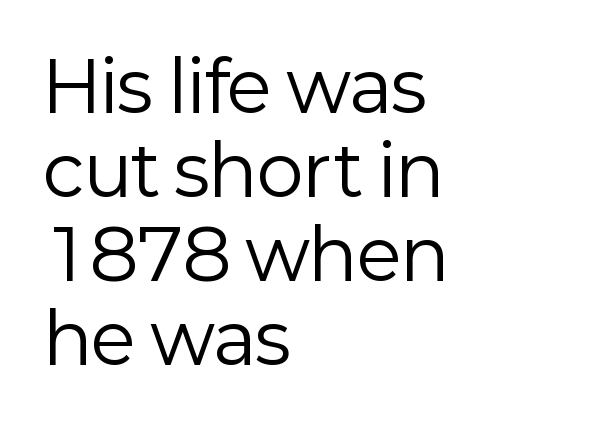
{"serif": "no", "italic": "no", "bold": "no", "weight": "regular", "width": "normal", "stroke_contrast": "low", "x_height": "medium", "monospaced": "no", "underline": "no", "align": "left", "line_spacing_ratio": 1.2, "letter_spacing": "normal", "letter_spacing_em": 0.0, "glyph_px": 70}
